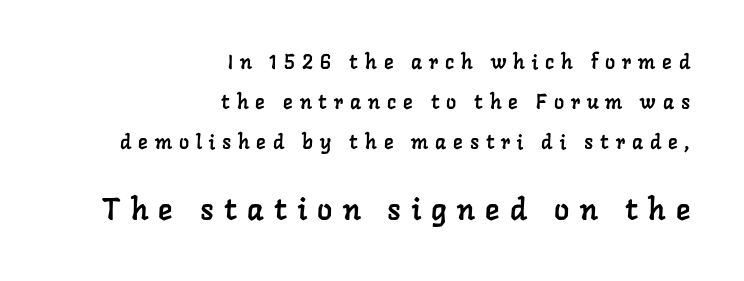
What kind of face is this? One with serifs. Size hierarchy here favors the trailing block over the leading one. The typesetter chose a ragged-left arrangement here. Think of a printed novel: that variable character pitch is what you see here. Leading: increased. Spacing between characters has been opened up far beyond the box default.
